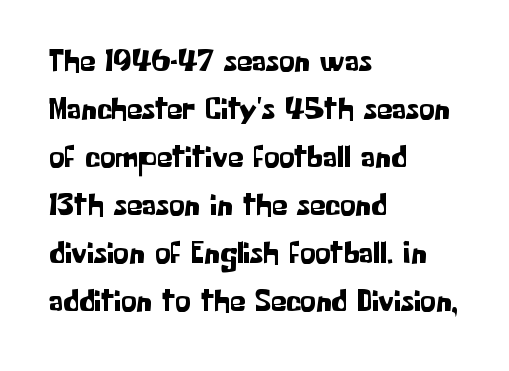
Q: Is the text italic (slanted)? A: No, it is upright.
Q: Is the typeface a serif or a sans-serif typeface? A: Sans-serif.
Q: Is the text underlined? A: No.
Q: How is the paragraph aligned? A: Left-aligned.
Q: Is the spacing between letters normal or unusually wide? A: Normal.
Q: Is the spacing between lines tight, normal or loose? A: Normal.
Q: Width (condensed, normal, or wide)? A: Normal.
Q: Stroke contrast? A: Low.
Q: x-height? A: Medium.
Q: Monospaced? A: No.
